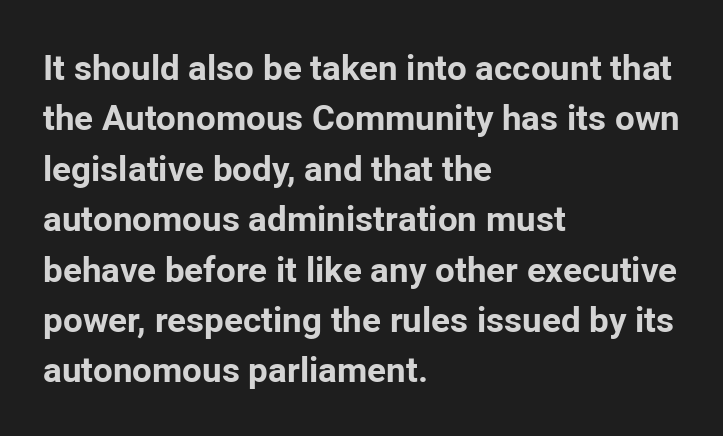
The image shows 35 px bold sans-serif type, upright; set left-aligned, normal line spacing (1.44x), normal letter spacing, not underlined; low stroke contrast and a medium x-height.
